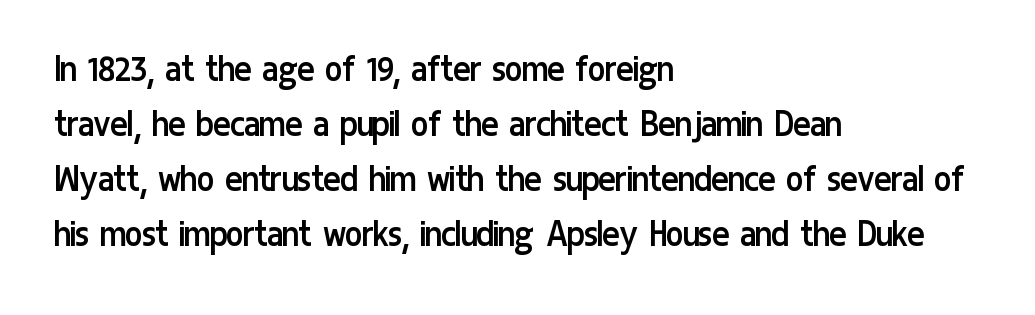
{"serif": "no", "italic": "no", "bold": "no", "weight": "regular", "width": "condensed", "stroke_contrast": "low", "x_height": "medium", "monospaced": "no", "underline": "no", "align": "left", "line_spacing": "normal", "line_spacing_ratio": 1.34, "letter_spacing": "normal", "letter_spacing_em": 0.0, "glyph_px": 41}
